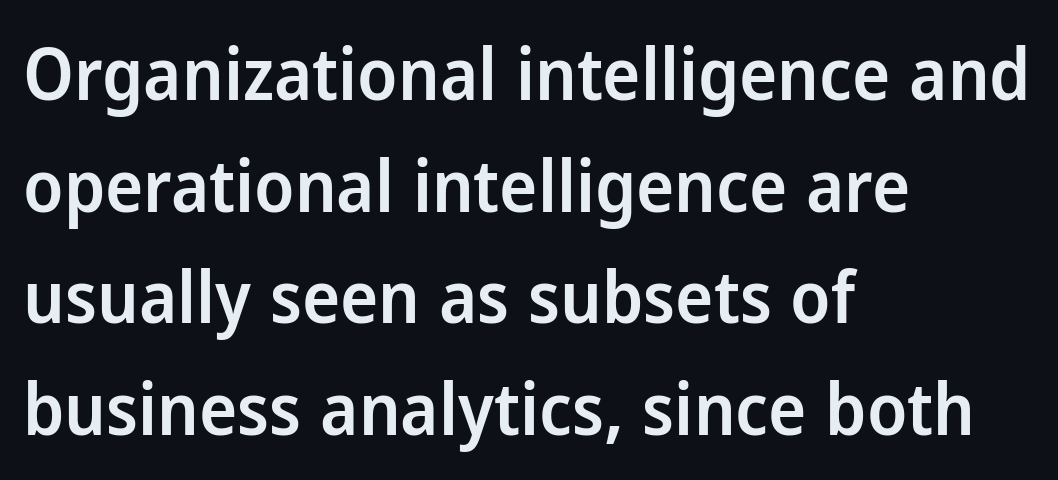
{"serif": "no", "italic": "no", "bold": "semi", "weight": "semibold", "width": "normal", "stroke_contrast": "low", "x_height": "medium", "monospaced": "no", "underline": "no", "align": "left", "line_spacing": "normal", "line_spacing_ratio": 1.55, "letter_spacing": "normal", "letter_spacing_em": 0.0, "glyph_px": 72}
